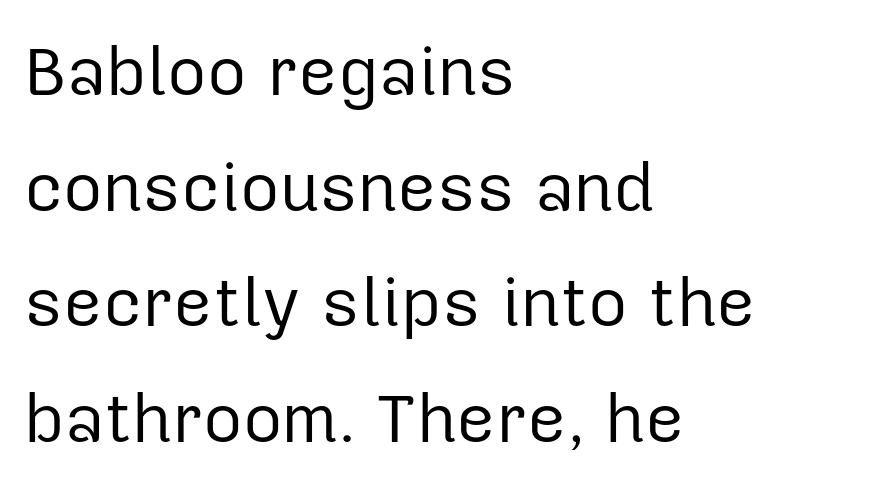
The typeface has the unassuming heft of standard copy or less. The rendering uses natural spacing where letterforms have individual widths. The lettering stays uniformly vertical, giving the passage a roman look. The ragged edge is on the right, which tells us the setting is flush left.
